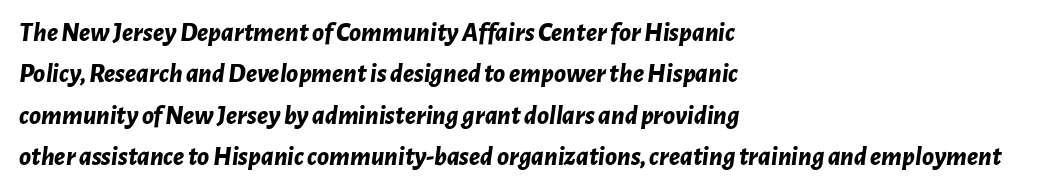
The image shows 27 px bold type, italic (leaning right); set left-aligned, normal line spacing (1.53x), normal letter spacing, not underlined.
